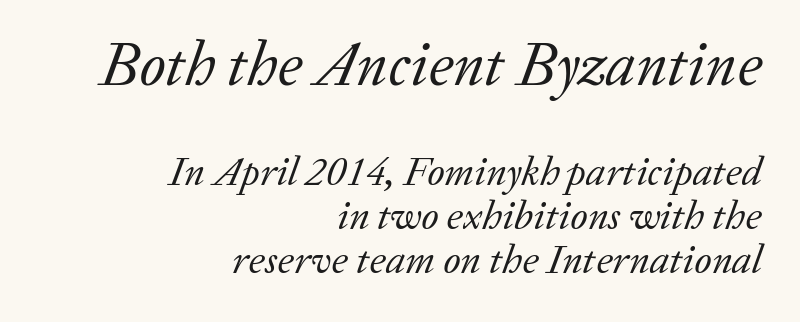
The image shows 62 px regular-weight serif type, italic (leaning right); set right-aligned, tight line spacing (1.07x), normal letter spacing, not underlined; the first (top) block is 1.51x larger; low stroke contrast and a medium x-height.
